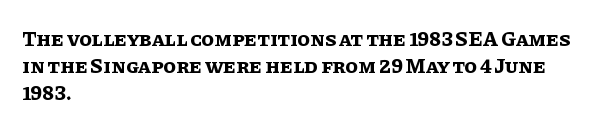
The space directly below the letters is spotless. In terms of leading, this rendering sits right in the middle. Notice how the stems are strictly vertical — no italics here. Honestly, the letter spacing is just normal — you wouldn't notice it. Typesetter's note: full bold, strokes at maximum text heaviness.
